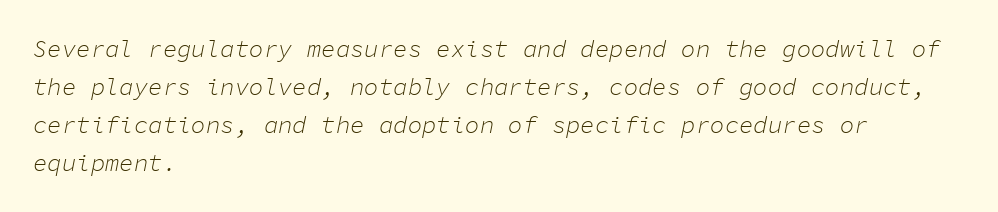
The image shows 24 px text type, italic (leaning right); set left-aligned, normal line spacing (1.59x), normal letter spacing, not underlined.
